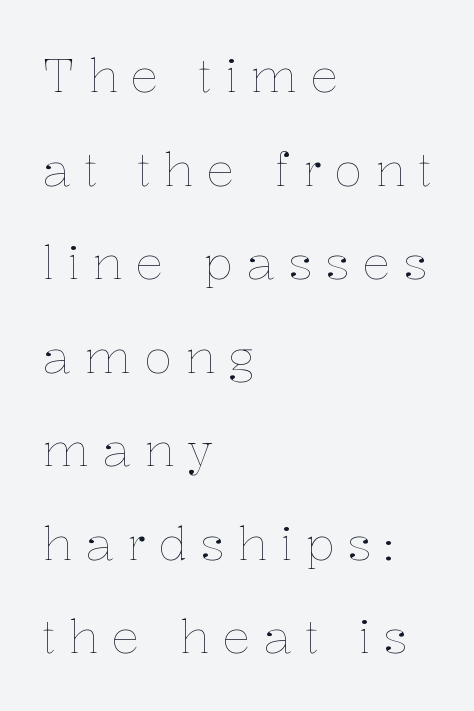
The face used here is proportionally spaced, like ordinary book or web type. Widely set lines give the paragraph a tall, airy silhouette. The string is rendered with underlining switched off. The rag falls on the right side of this text block.
